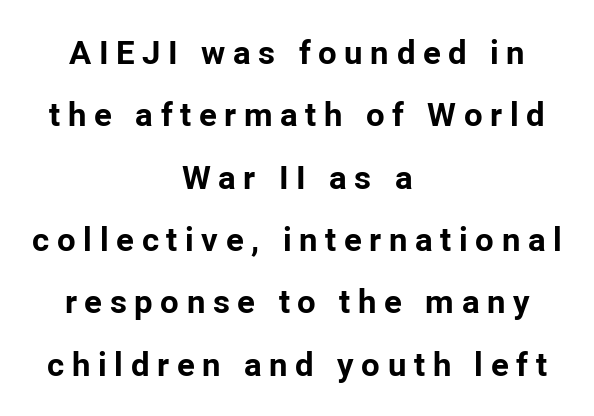
Grotesque or geometric, the face here clearly has no serifs. Caption: bold face, heavy strokes. Designer's note — italics off, roman on. Beneath every word, the page is bare.
